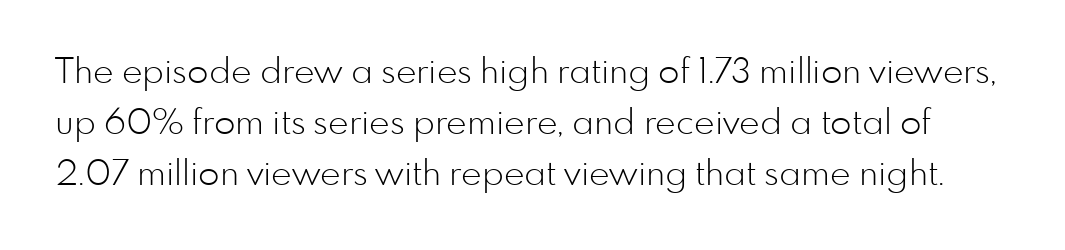
The image shows 35 px light sans-serif type, upright; set normal line spacing (1.46x), normal letter spacing, not underlined; low stroke contrast and a small x-height.
